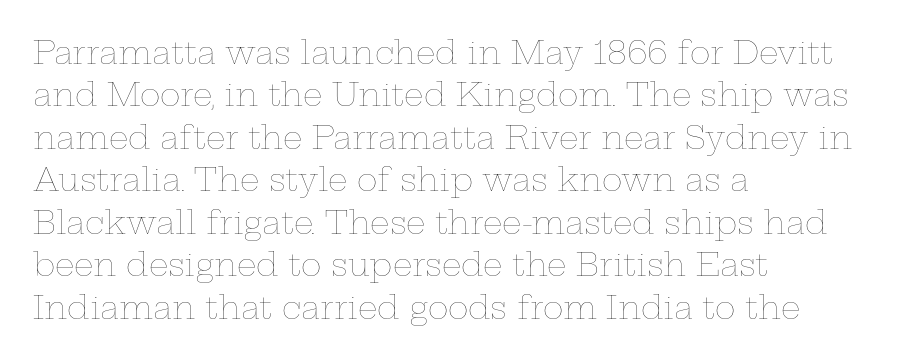
The image shows 31 px thin, wide type, upright; set left-aligned, normal line spacing (1.37x), normal letter spacing, not underlined; low stroke contrast and a medium x-height.
